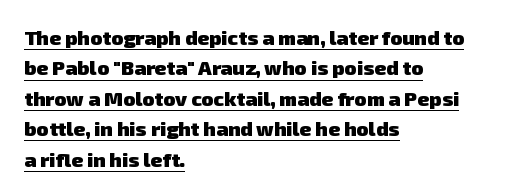
The image shows 20 px bold type; set left-aligned, normal line spacing (1.52x), normal letter spacing, underlined.
